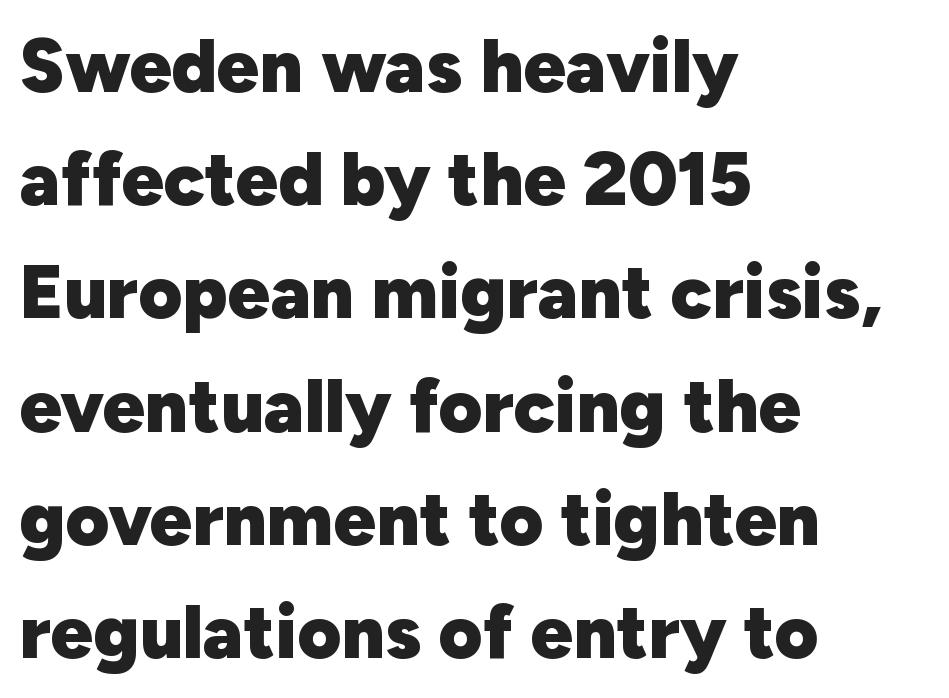
Set as a true bold cut, around the 700 mark. Think of a printed novel: that variable character pitch is what you see here. These lines are composed in type without serifs. In terms of leading, this rendering sits right in the middle.
